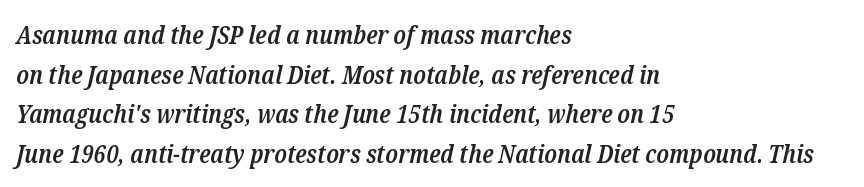
Q: Is the text bold? A: Semi-bold.
Q: Is the text italic (slanted)? A: Yes, it leans right by about 12 degrees.
Q: Is the text underlined? A: No.
Q: How is the paragraph aligned? A: Left-aligned.
Q: Is the spacing between letters normal or unusually wide? A: Normal.
Q: Is the spacing between lines tight, normal or loose? A: Normal.
